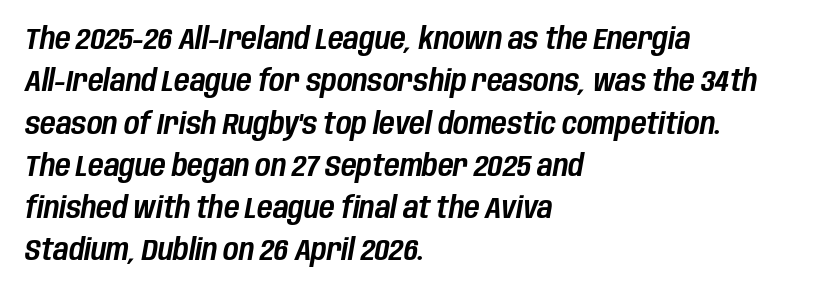
The image shows 30 px condensed type, italic (leaning right); set left-aligned, normal line spacing (1.41x), normal letter spacing, not underlined; low stroke contrast and a large x-height.
